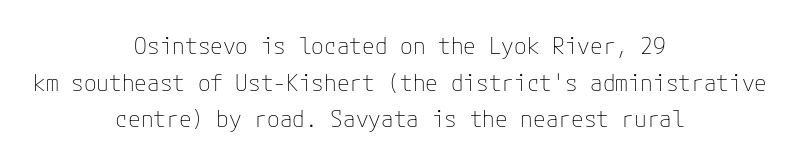
Weight: in the light-to-regular range. The tracking reads as untouched default to a designer's eye. Successive baselines arrive at the customary interval. The lines are quadded center.
